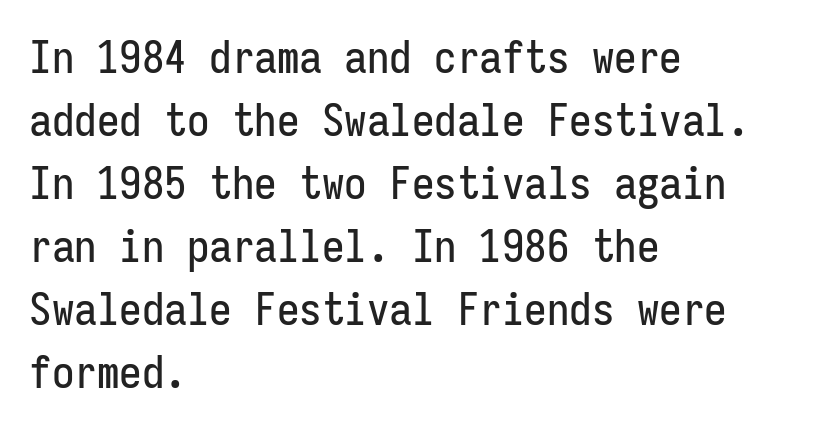
The image shows 45 px condensed sans-serif type, upright, monospaced; set left-aligned, normal line spacing (1.4x), normal letter spacing, not underlined; low stroke contrast and a medium x-height.
